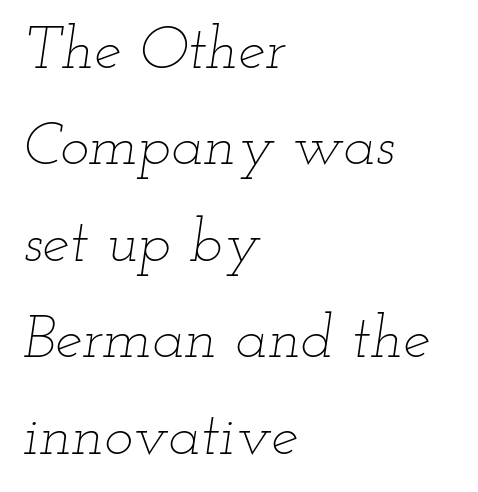
Q: Is the text bold? A: No.
Q: Is the text italic (slanted)? A: Yes, it leans right by about 12 degrees.
Q: Is the text underlined? A: No.
Q: How is the paragraph aligned? A: Left-aligned.
Q: Is the spacing between letters normal or unusually wide? A: Normal.
Q: Is the spacing between lines tight, normal or loose? A: Normal.
Q: Width (condensed, normal, or wide)? A: Wide.
Q: Stroke contrast? A: Low.
Q: x-height? A: Small.
Q: Monospaced? A: No.
